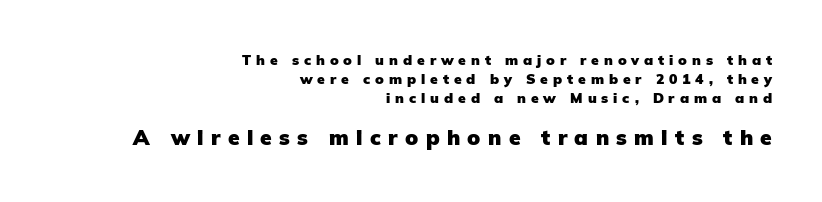
The image shows 21 px bold type, upright; set right-aligned, normal line spacing (1.35x), unusually wide letter spacing (+0.35 em), not underlined; the second (bottom) block is 1.5x larger.
